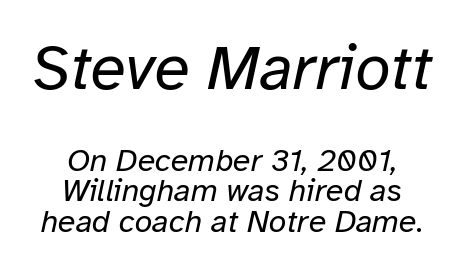
Q: Is the text bold? A: No.
Q: Is the text italic (slanted)? A: Yes, it leans right by about 12 degrees.
Q: Is the text underlined? A: No.
Q: How is the paragraph aligned? A: Centered.
Q: Is the spacing between letters normal or unusually wide? A: Normal.
Q: Is the spacing between lines tight, normal or loose? A: Tight.
Q: Which block of text is set in a larger size, the first (top) or the second (bottom)? A: The first (top) one.
Q: Width (condensed, normal, or wide)? A: Normal.
Q: Stroke contrast? A: Low.
Q: x-height? A: Medium.
Q: Monospaced? A: No.
